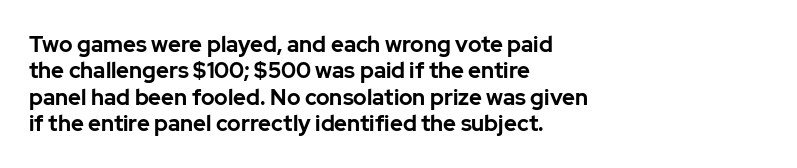
Q: Is the text bold? A: Yes.
Q: Is the text italic (slanted)? A: No, it is upright.
Q: Is the text underlined? A: No.
Q: How is the paragraph aligned? A: Left-aligned.
Q: Is the spacing between letters normal or unusually wide? A: Normal.
